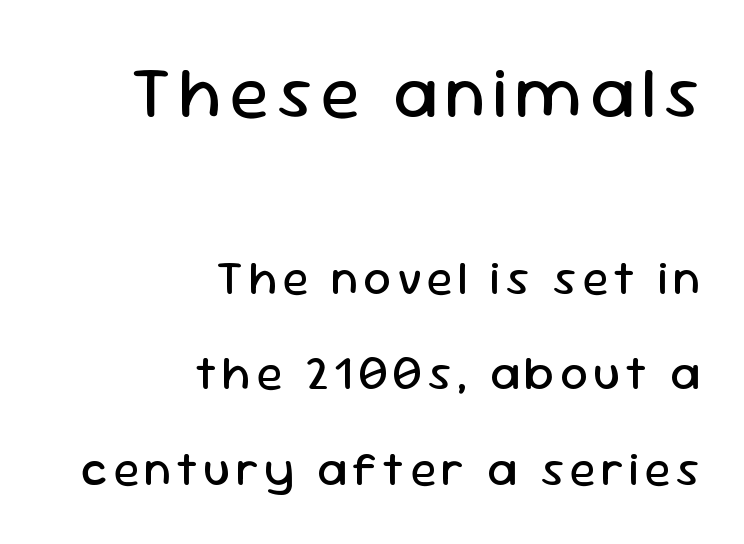
Q: Is the text bold? A: No.
Q: Is the text italic (slanted)? A: No, it is upright.
Q: Is the typeface a serif or a sans-serif typeface? A: Sans-serif.
Q: Is the text underlined? A: No.
Q: How is the paragraph aligned? A: Right-aligned.
Q: Is the spacing between lines tight, normal or loose? A: Loose.
Q: Which block of text is set in a larger size, the first (top) or the second (bottom)? A: The first (top) one.
Q: Width (condensed, normal, or wide)? A: Normal.
Q: Stroke contrast? A: Low.
Q: x-height? A: Medium.
Q: Monospaced? A: No.
